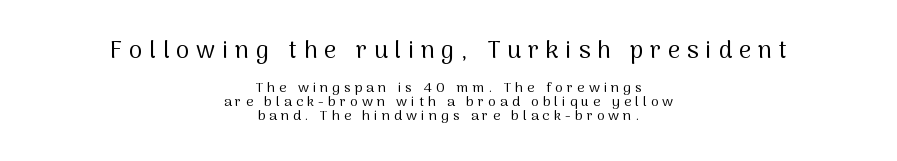
Q: Is the text bold? A: No.
Q: Is the text italic (slanted)? A: No, it is upright.
Q: Is the text underlined? A: No.
Q: How is the paragraph aligned? A: Centered.
Q: Is the spacing between letters normal or unusually wide? A: Unusually wide.
Q: Is the spacing between lines tight, normal or loose? A: Tight.
Q: Which block of text is set in a larger size, the first (top) or the second (bottom)? A: The first (top) one.
